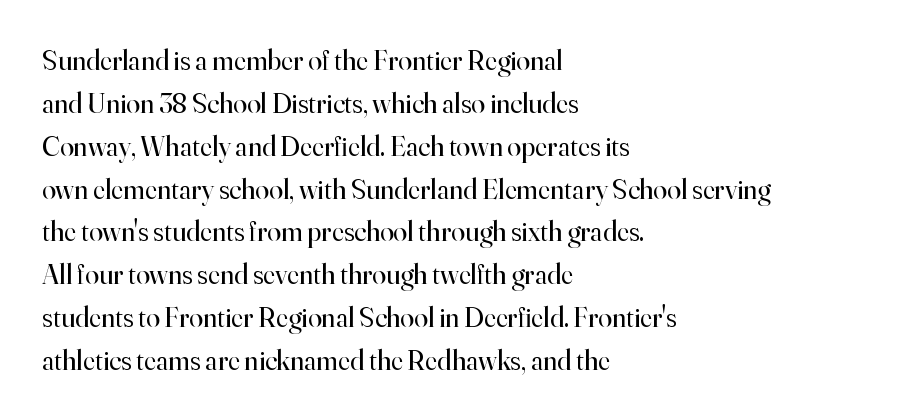
{"serif": "yes", "italic": "no", "bold": "no", "weight": "regular", "width": "normal", "stroke_contrast": "high", "x_height": "small", "monospaced": "no", "underline": "no", "align": "left", "line_spacing": "normal", "line_spacing_ratio": 1.53, "letter_spacing": "normal", "letter_spacing_em": 0.0, "glyph_px": 28}
